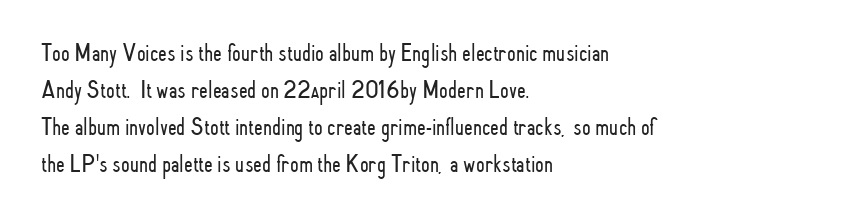
{"italic": "no", "bold": "no", "underline": "no", "align": "left", "line_spacing": "normal", "line_spacing_ratio": 1.48, "letter_spacing": "normal", "letter_spacing_em": 0.0, "glyph_px": 25}
